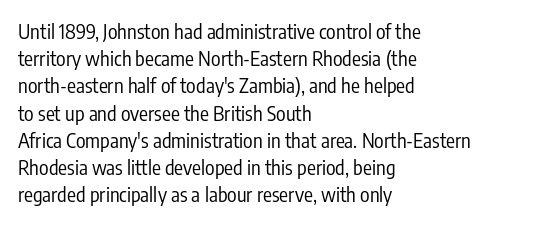
The text block is weighted toward the left margin, trailing off unevenly rightward. Summary of vertical rhythm: regular, with standard interline spacing. Spacing between characters is what you'd get straight out of the box. The letterforms sit at book weight or below.
